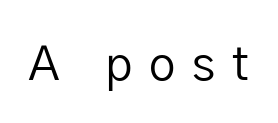
{"serif": "no", "italic": "no", "bold": "no", "weight": "regular", "width": "normal", "stroke_contrast": "low", "x_height": "medium", "monospaced": "no", "underline": "no", "letter_spacing": "wide", "letter_spacing_em": 0.36, "glyph_px": 47}
